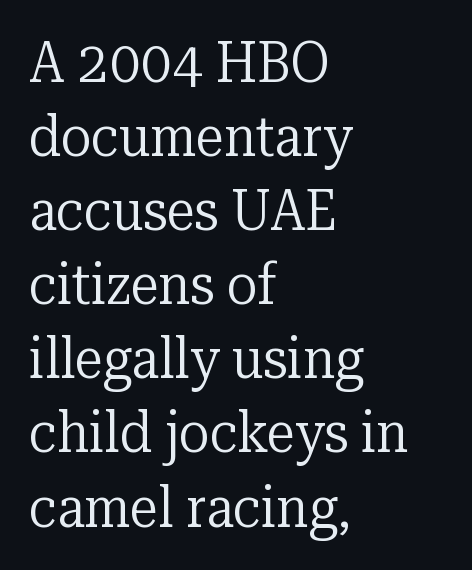
The image shows 57 px regular-weight serif type, upright; set left-aligned, normal line spacing (1.3x), normal letter spacing, not underlined; low stroke contrast and a medium x-height.
